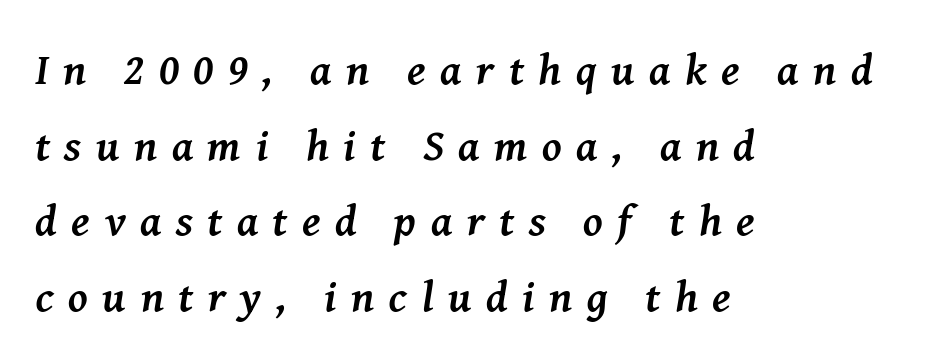
The image shows 44 px semibold serif type, italic (leaning right); set left-aligned, line spacing 1.72x, unusually wide letter spacing (+0.33 em), not underlined; medium stroke contrast and a medium x-height.
